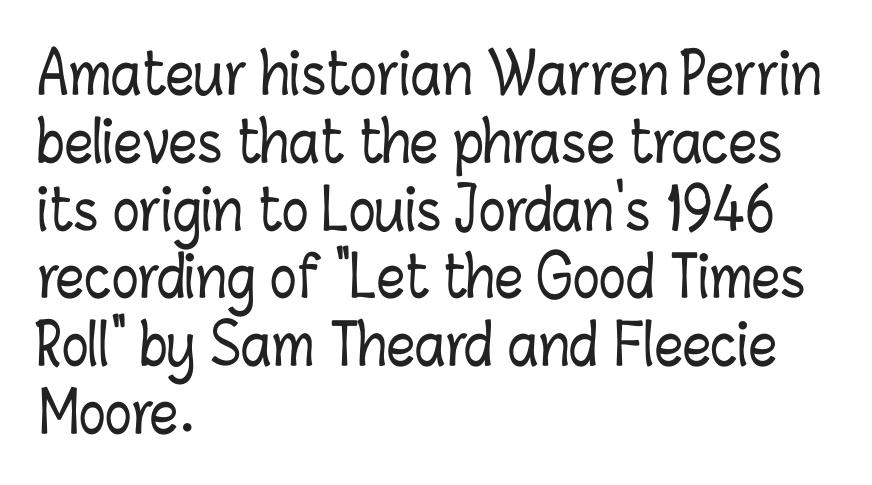
{"italic": "no", "width": "condensed", "stroke_contrast": "low", "x_height": "medium", "monospaced": "no", "underline": "no", "align": "left", "line_spacing_ratio": 1.21, "letter_spacing": "normal", "letter_spacing_em": 0.0, "glyph_px": 56}
